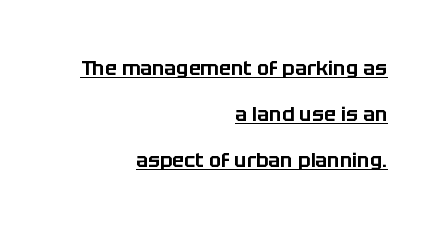
Q: Is the text italic (slanted)? A: No, it is upright.
Q: Is the text underlined? A: Yes.
Q: How is the paragraph aligned? A: Right-aligned.
Q: Is the spacing between letters normal or unusually wide? A: Normal.
Q: Is the spacing between lines tight, normal or loose? A: Loose.
